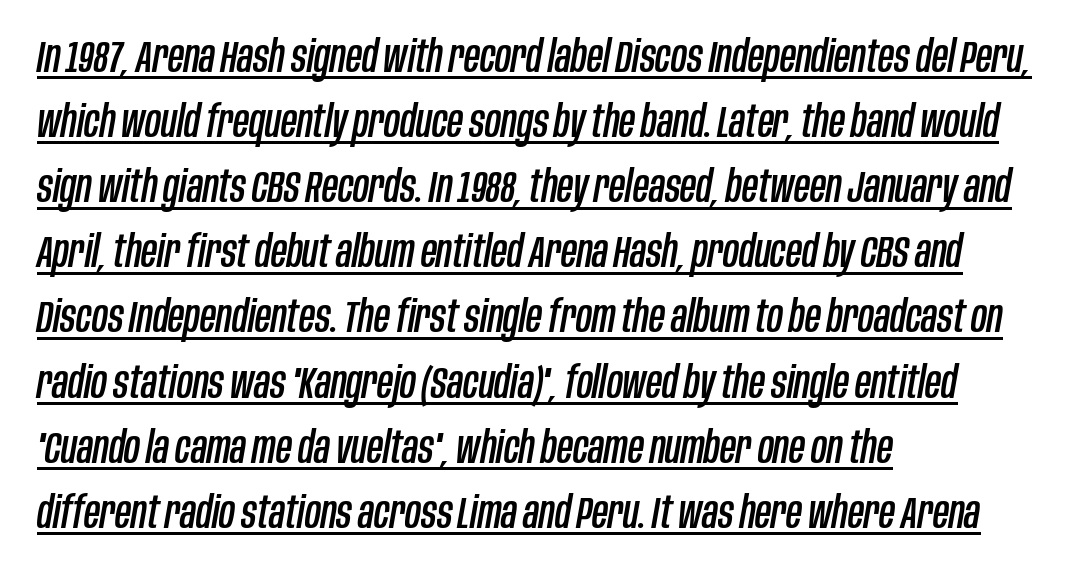
The image shows 44 px condensed type, italic (leaning right); set left-aligned, normal line spacing (1.48x), normal letter spacing, underlined; low stroke contrast and a large x-height.
